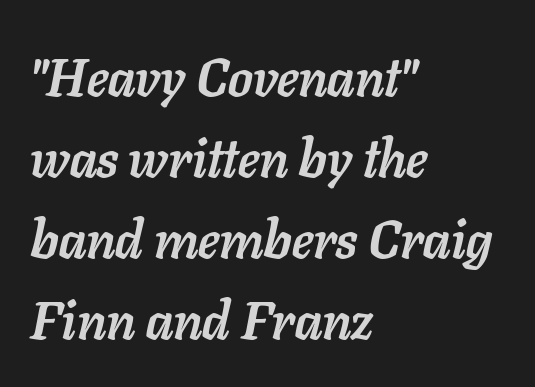
{"italic": "yes", "lean": "right", "slant_degrees": 11, "bold": "yes", "weight": "semibold", "width": "normal", "stroke_contrast": "low", "x_height": "medium", "monospaced": "no", "underline": "no", "align": "left", "line_spacing": "normal", "line_spacing_ratio": 1.53, "letter_spacing": "normal", "letter_spacing_em": 0.0, "glyph_px": 53}
